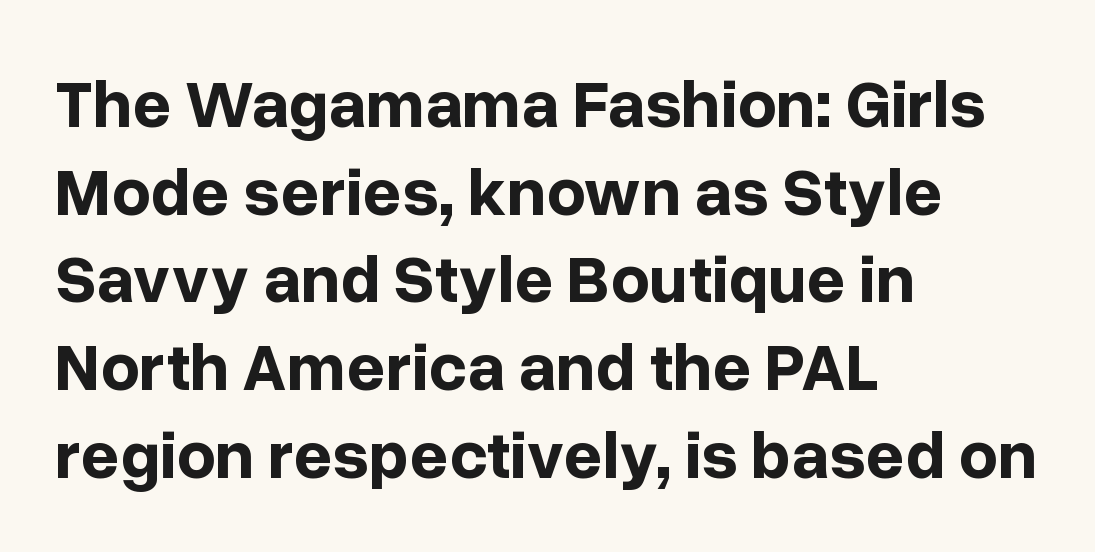
Q: Is the text bold? A: Yes.
Q: Is the text italic (slanted)? A: No, it is upright.
Q: Is the typeface a serif or a sans-serif typeface? A: Sans-serif.
Q: Is the text underlined? A: No.
Q: How is the paragraph aligned? A: Left-aligned.
Q: Is the spacing between letters normal or unusually wide? A: Normal.
Q: Is the spacing between lines tight, normal or loose? A: Normal.
Q: Width (condensed, normal, or wide)? A: Normal.
Q: Stroke contrast? A: Low.
Q: x-height? A: Medium.
Q: Monospaced? A: No.
